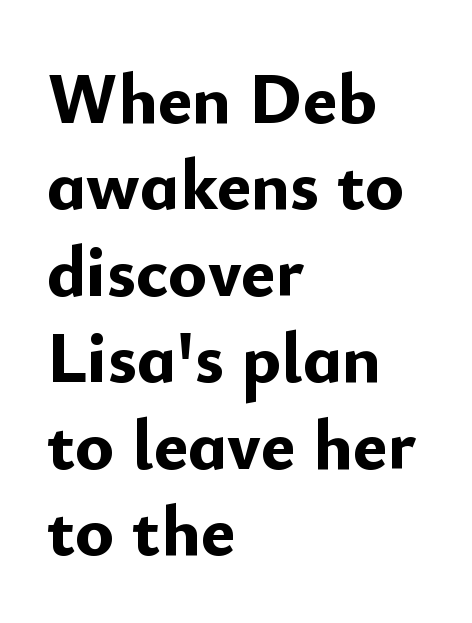
The image shows 72 px bold sans-serif type, upright; set left-aligned, line spacing 1.2x, normal letter spacing, not underlined; low stroke contrast and a small x-height.
